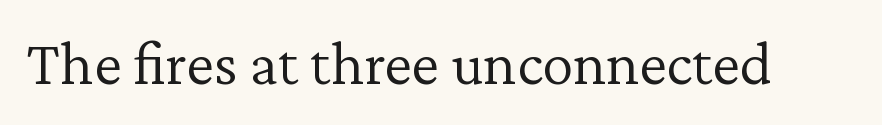
This rendering employs a face with finishing strokes, i.e., a serif. Do the characters align in a grid? No, the font is proportional. Has an underline been added? It has not. Tracking value appears to be zero — textbook default spacing.
